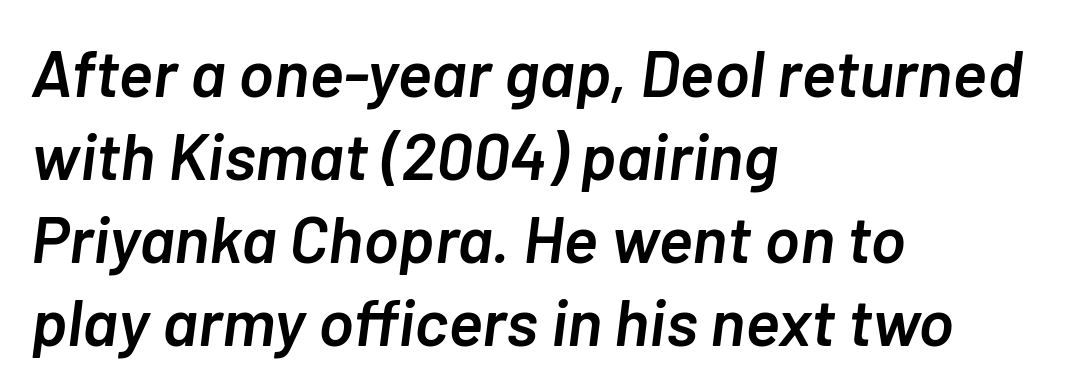
Q: Is the text bold? A: Semi-bold.
Q: Is the text italic (slanted)? A: Yes, it leans right by about 7 degrees.
Q: Is the text underlined? A: No.
Q: How is the paragraph aligned? A: Left-aligned.
Q: Is the spacing between letters normal or unusually wide? A: Normal.
Q: Is the spacing between lines tight, normal or loose? A: Normal.
Q: Width (condensed, normal, or wide)? A: Normal.
Q: Stroke contrast? A: Low.
Q: x-height? A: Medium.
Q: Monospaced? A: No.
